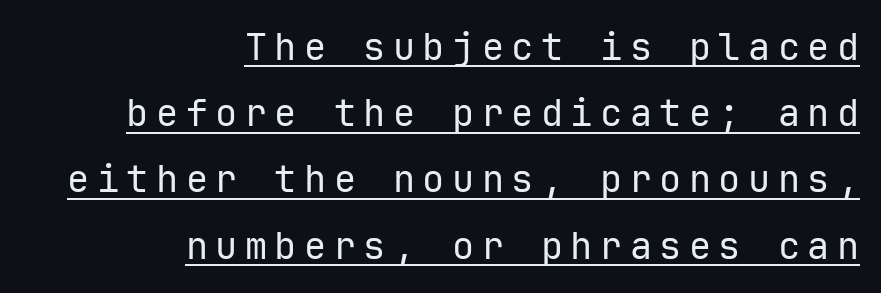
Q: Is the text bold? A: No.
Q: Is the text italic (slanted)? A: No, it is upright.
Q: Is the typeface a serif or a sans-serif typeface? A: Sans-serif.
Q: Is the text underlined? A: Yes.
Q: How is the paragraph aligned? A: Right-aligned.
Q: Is the spacing between letters normal or unusually wide? A: Unusually wide.
Q: Width (condensed, normal, or wide)? A: Normal.
Q: Stroke contrast? A: Low.
Q: x-height? A: Medium.
Q: Monospaced? A: Yes.
